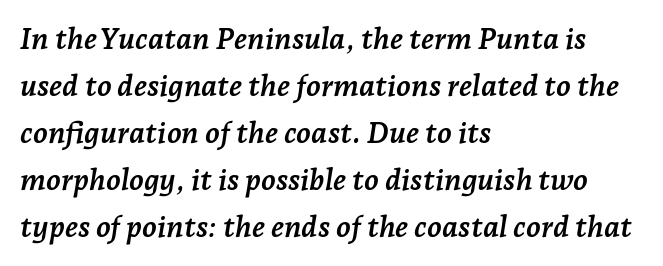
The image shows 30 px semibold serif type, italic (leaning right); set left-aligned, normal line spacing (1.57x), normal letter spacing, not underlined; low stroke contrast and a medium x-height.
